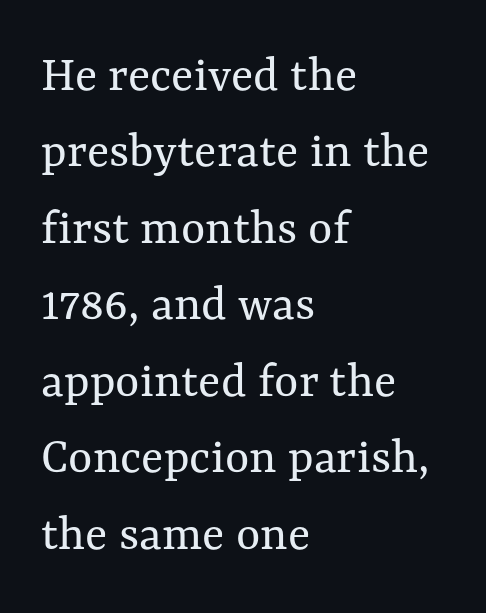
Each row of text sits above clean, open space. The passage shown is typed in a proportional face where columns would drift. These lines stack with their left ends in a neat column. This block has exactly the height ordinary leading produces. The typography opts for an upright posture over an oblique one.
